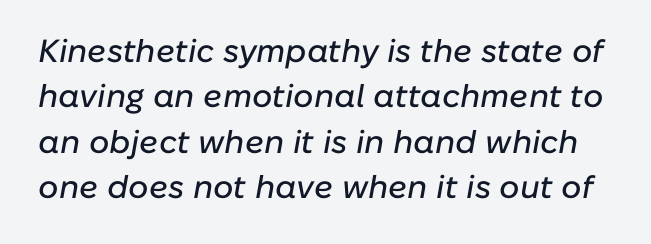
The image shows 32 px text type, italic (leaning right); set normal line spacing (1.42x), normal letter spacing, not underlined; low stroke contrast and a medium x-height.
